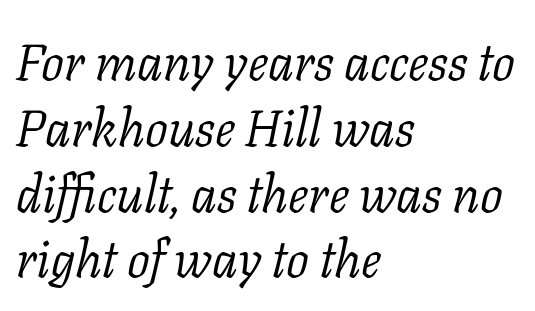
Q: Is the text bold? A: No.
Q: Is the text italic (slanted)? A: Yes, it leans right by about 11 degrees.
Q: Is the typeface a serif or a sans-serif typeface? A: Serif.
Q: Is the text underlined? A: No.
Q: How is the paragraph aligned? A: Left-aligned.
Q: Is the spacing between letters normal or unusually wide? A: Normal.
Q: Is the spacing between lines tight, normal or loose? A: Normal.
Q: Width (condensed, normal, or wide)? A: Normal.
Q: Stroke contrast? A: Low.
Q: x-height? A: Medium.
Q: Monospaced? A: No.
